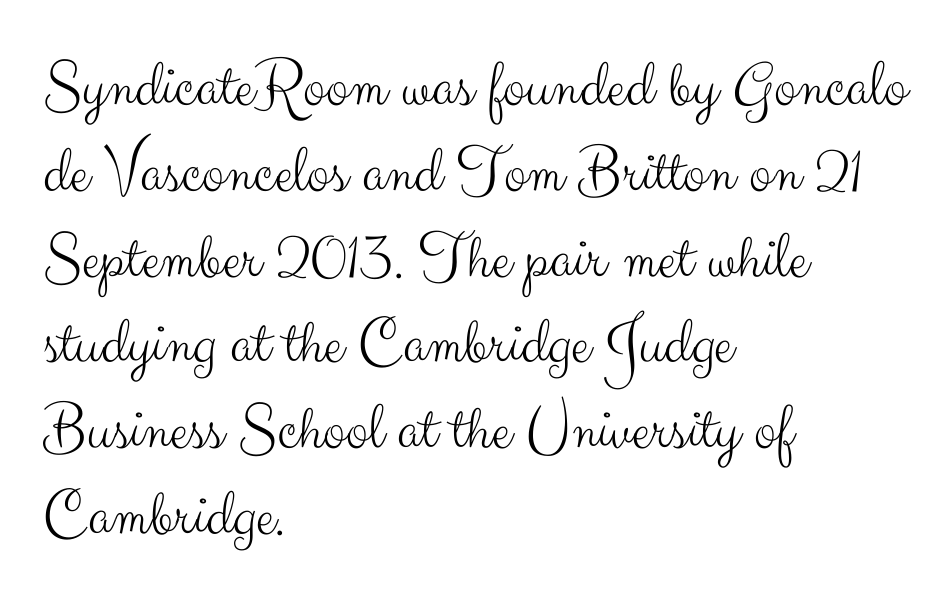
The image shows 67 px light sans-serif type; set left-aligned, normal line spacing (1.28x), normal letter spacing, not underlined; medium stroke contrast and a small x-height.
